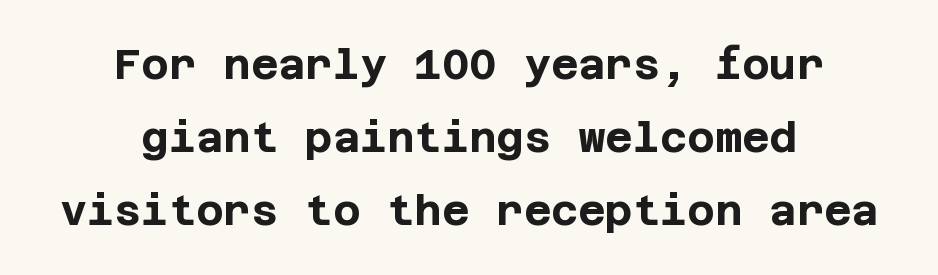
Nobody drew a line under any word here. To sum up the face: it is a sans, with no serifs. Casual observation: everything's sitting right in the middle. This sample uses plain, unmodified letter spacing. You'd pick this weight for a headline — it's a proper bold. A typesetter would mark this as roman, not italic.
